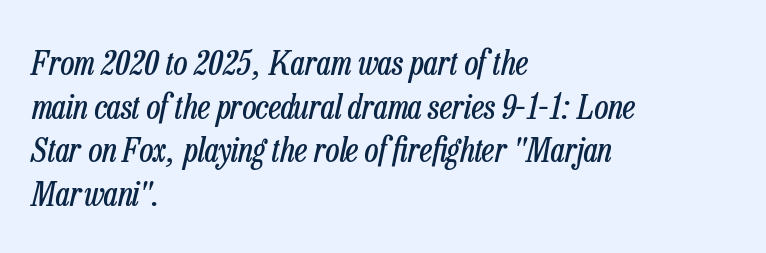
Nothing heavy about these letters — not bold at all. The passage shown leans; its letterforms are oblique. A typesetter would call this leading conventional body-copy spacing. The compositor pushed each line to the left boundary. Honestly, there is no underline to notice here at all.
